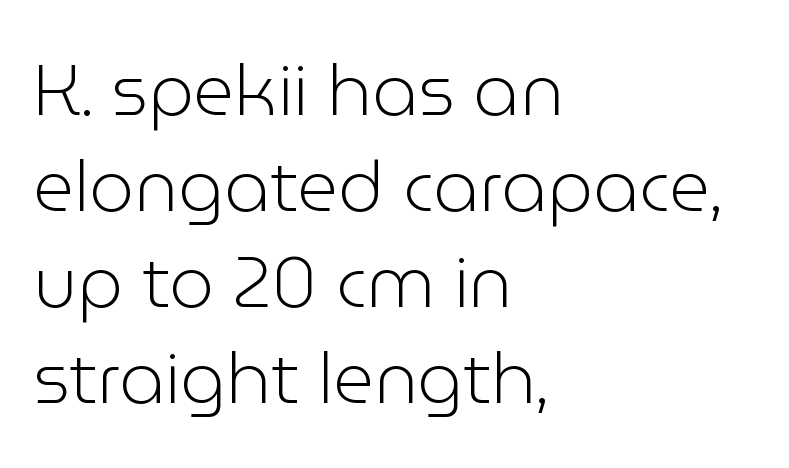
Q: Is the text bold? A: No.
Q: Is the text italic (slanted)? A: No, it is upright.
Q: Is the typeface a serif or a sans-serif typeface? A: Sans-serif.
Q: Is the text underlined? A: No.
Q: How is the paragraph aligned? A: Left-aligned.
Q: Is the spacing between letters normal or unusually wide? A: Normal.
Q: Is the spacing between lines tight, normal or loose? A: Normal.
Q: Width (condensed, normal, or wide)? A: Normal.
Q: Stroke contrast? A: Low.
Q: x-height? A: Medium.
Q: Monospaced? A: No.
